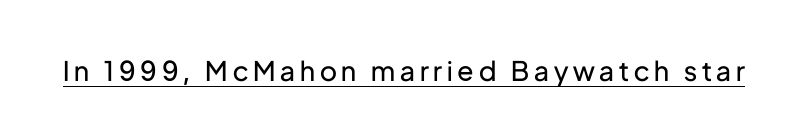
The image shows 27 px text type, upright; set underlined.
